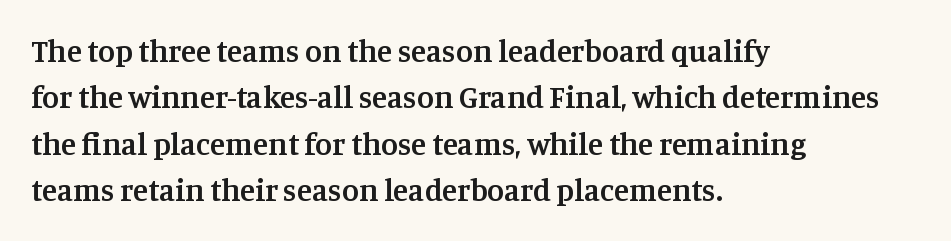
Q: Is the text bold? A: Semi-bold.
Q: Is the text italic (slanted)? A: No, it is upright.
Q: Is the typeface a serif or a sans-serif typeface? A: Serif.
Q: Is the text underlined? A: No.
Q: How is the paragraph aligned? A: Left-aligned.
Q: Is the spacing between letters normal or unusually wide? A: Normal.
Q: Is the spacing between lines tight, normal or loose? A: Normal.
Q: Width (condensed, normal, or wide)? A: Normal.
Q: Stroke contrast? A: Medium.
Q: x-height? A: Large.
Q: Monospaced? A: No.
